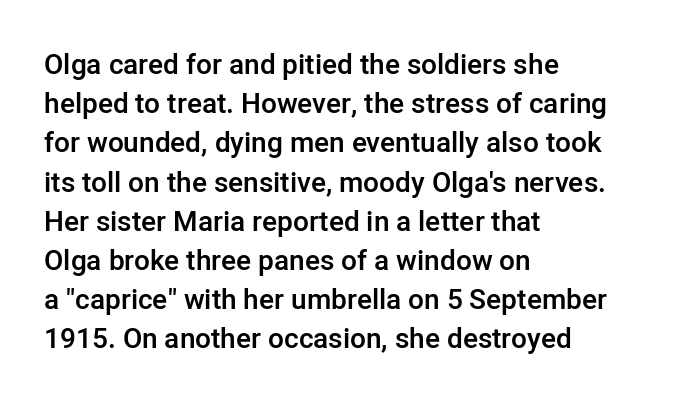
{"serif": "no", "italic": "no", "bold": "semi", "weight": "semibold", "width": "normal", "stroke_contrast": "low", "x_height": "medium", "monospaced": "no", "underline": "no", "align": "left", "line_spacing": "normal", "line_spacing_ratio": 1.4, "letter_spacing": "normal", "letter_spacing_em": 0.0, "glyph_px": 28}
